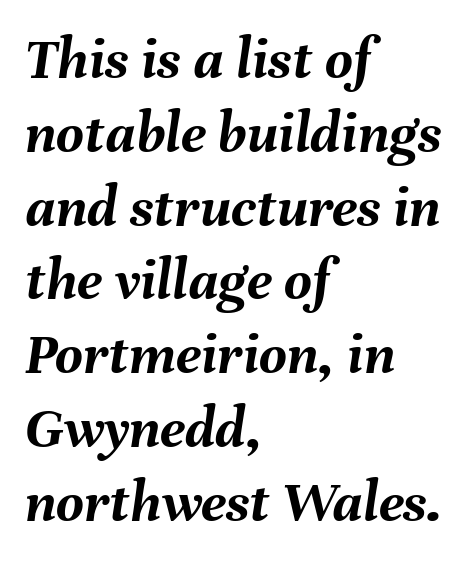
Q: Is the text bold? A: Yes.
Q: Is the text italic (slanted)? A: Yes, it leans right by about 8 degrees.
Q: Is the text underlined? A: No.
Q: How is the paragraph aligned? A: Left-aligned.
Q: Is the spacing between letters normal or unusually wide? A: Normal.
Q: Width (condensed, normal, or wide)? A: Normal.
Q: Stroke contrast? A: Medium.
Q: x-height? A: Medium.
Q: Monospaced? A: No.
